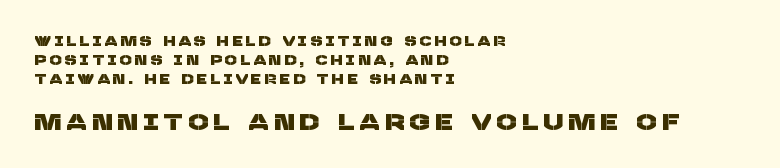
Between one letter and the next there's a generous, obvious gap. Horizontal alignment here is leftward, the default for most running prose. The glyphs are unaccompanied by any horizontal stroke below them. Rows of type keep a routine distance in the vertical direction. Larger block? The one below; the one above is distinctly smaller.
